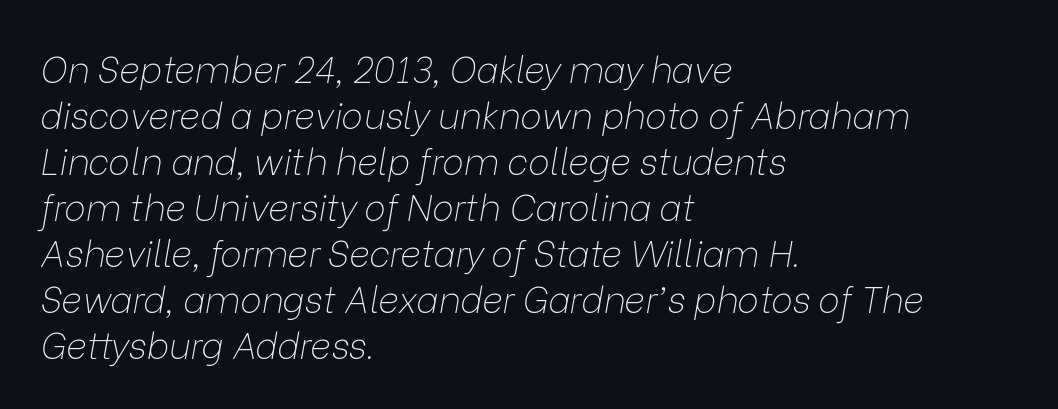
Q: Is the text bold? A: No.
Q: Is the text italic (slanted)? A: Yes, it leans right by about 9 degrees.
Q: Is the text underlined? A: No.
Q: How is the paragraph aligned? A: Left-aligned.
Q: Is the spacing between letters normal or unusually wide? A: Normal.
Q: Is the spacing between lines tight, normal or loose? A: Normal.
Q: Width (condensed, normal, or wide)? A: Normal.
Q: Stroke contrast? A: Low.
Q: x-height? A: Medium.
Q: Monospaced? A: No.
